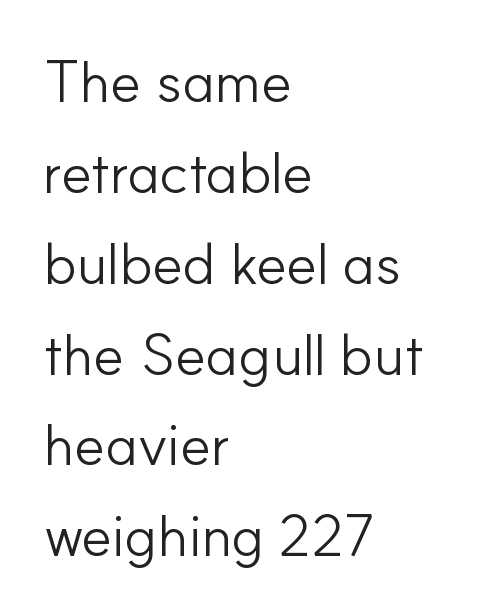
{"serif": "no", "italic": "no", "bold": "no", "weight": "light", "width": "normal", "stroke_contrast": "low", "x_height": "small", "monospaced": "no", "underline": "no", "align": "left", "line_spacing": "normal", "line_spacing_ratio": 1.54, "letter_spacing": "normal", "letter_spacing_em": 0.0, "glyph_px": 59}
